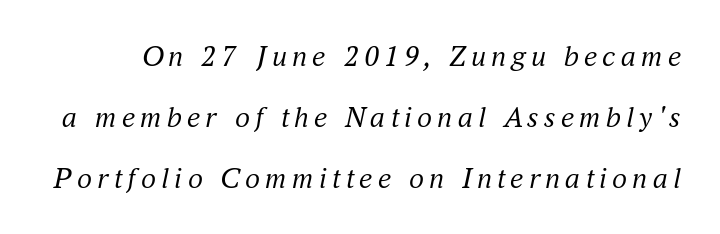
The image shows 30 px regular-weight serif type, italic (leaning right); set loose line spacing (2.03x), not underlined; medium stroke contrast and a small x-height.
